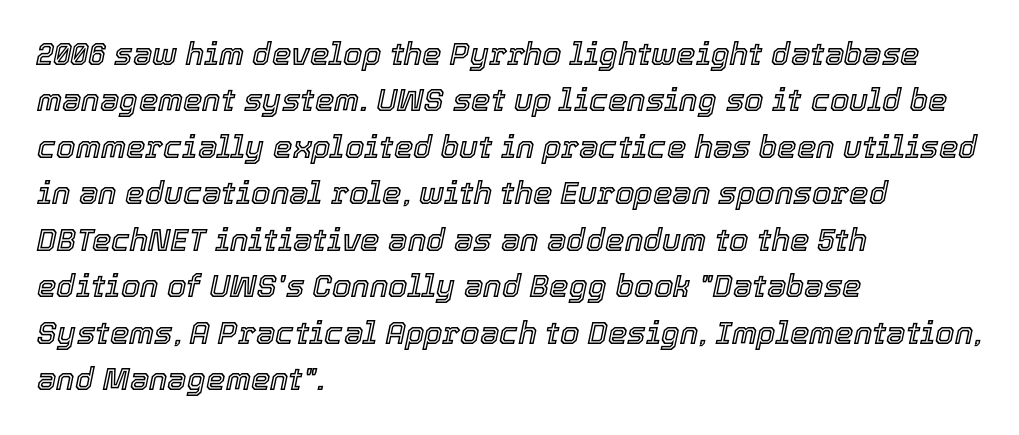
Q: Is the text italic (slanted)? A: Yes, it leans right by about 12 degrees.
Q: Is the text underlined? A: No.
Q: How is the paragraph aligned? A: Left-aligned.
Q: Is the spacing between letters normal or unusually wide? A: Normal.
Q: Is the spacing between lines tight, normal or loose? A: Normal.
Q: Width (condensed, normal, or wide)? A: Normal.
Q: x-height? A: Medium.
Q: Monospaced? A: No.
